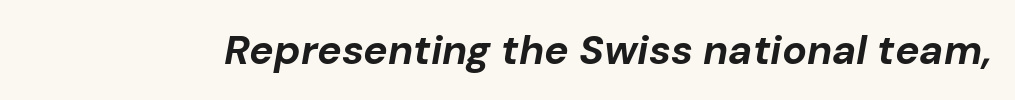
{"italic": "yes", "lean": "right", "slant_degrees": 10, "bold": "yes", "weight": "bold", "width": "normal", "stroke_contrast": "low", "x_height": "medium", "monospaced": "no", "underline": "no", "letter_spacing": "normal", "letter_spacing_em": 0.0, "glyph_px": 41}
